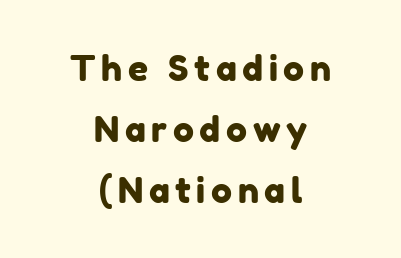
The image shows 35 px sans-serif type; set centered, line spacing 1.74x, not underlined; low stroke contrast and a medium x-height.
